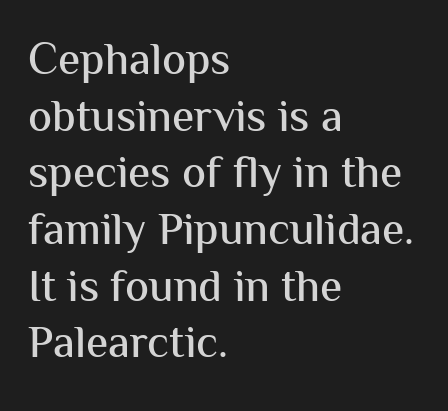
{"serif": "no", "italic": "no", "width": "normal", "stroke_contrast": "medium", "x_height": "medium", "monospaced": "no", "underline": "no", "align": "left", "line_spacing": "normal", "line_spacing_ratio": 1.26, "letter_spacing": "normal", "letter_spacing_em": 0.0, "glyph_px": 45}
